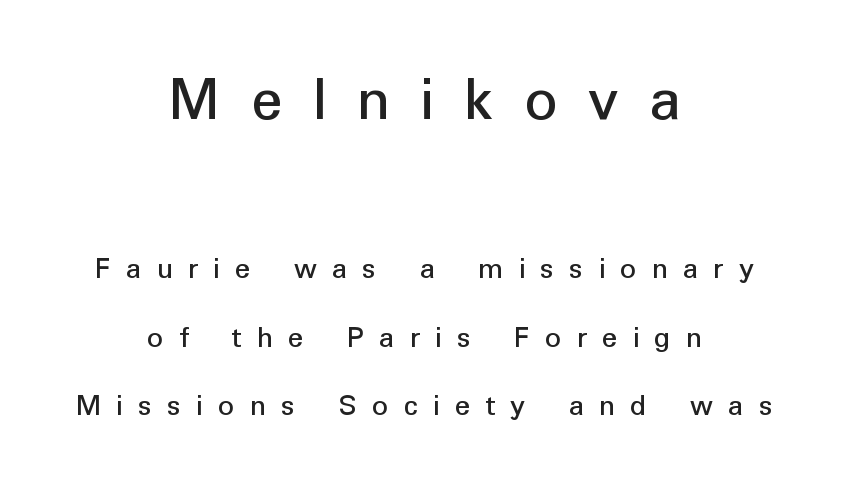
{"serif": "no", "italic": "no", "width": "normal", "stroke_contrast": "low", "x_height": "medium", "monospaced": "no", "underline": "no", "align": "center", "line_spacing": "loose", "line_spacing_ratio": 2.15, "letter_spacing": "wide", "letter_spacing_em": 0.47, "larger_block": "first", "size_ratio": 2.03, "glyph_px": 65}
